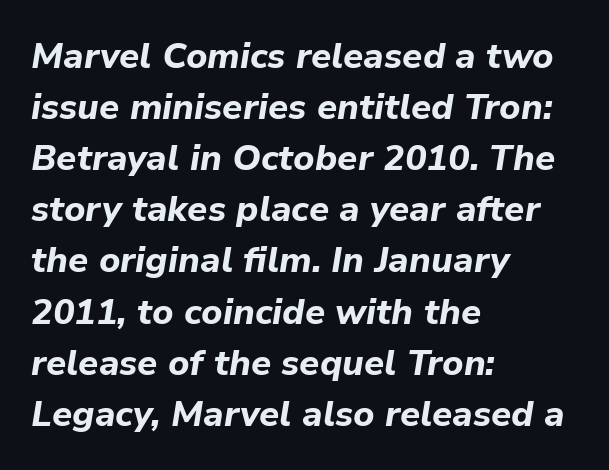
The foot of each line stays bare and open. As a designer I'd log this as weight 700, bold. The letters sit at their default tracking, neither squeezed nor spread. These lines are rendered in a variable-pitch font. Reading down the block, your eye returns to a fixed left position each line.
